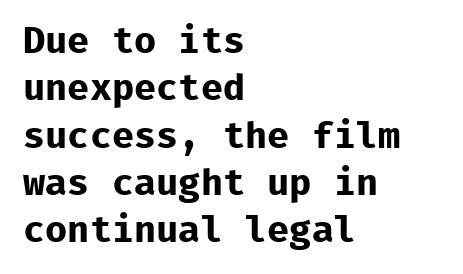
Q: Is the text bold? A: Yes.
Q: Is the text italic (slanted)? A: No, it is upright.
Q: Is the typeface a serif or a sans-serif typeface? A: Sans-serif.
Q: Is the text underlined? A: No.
Q: How is the paragraph aligned? A: Left-aligned.
Q: Is the spacing between letters normal or unusually wide? A: Normal.
Q: Is the spacing between lines tight, normal or loose? A: Normal.
Q: Width (condensed, normal, or wide)? A: Normal.
Q: Stroke contrast? A: Low.
Q: x-height? A: Medium.
Q: Monospaced? A: Yes.
